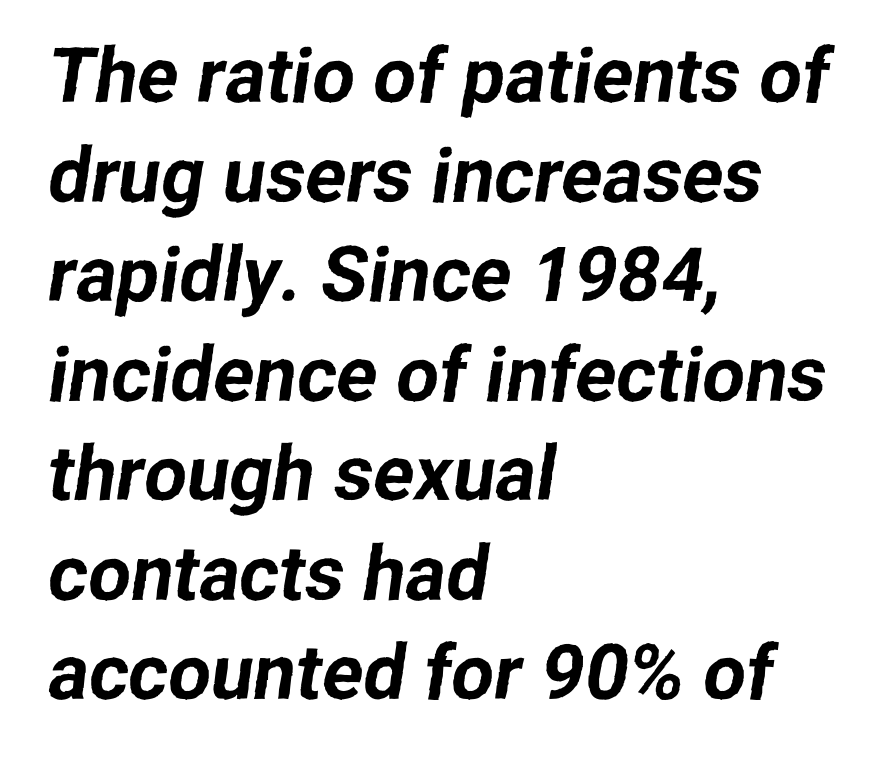
The image shows 76 px sans-serif type; set left-aligned, normal line spacing (1.31x), normal letter spacing, not underlined; low stroke contrast and a medium x-height.
